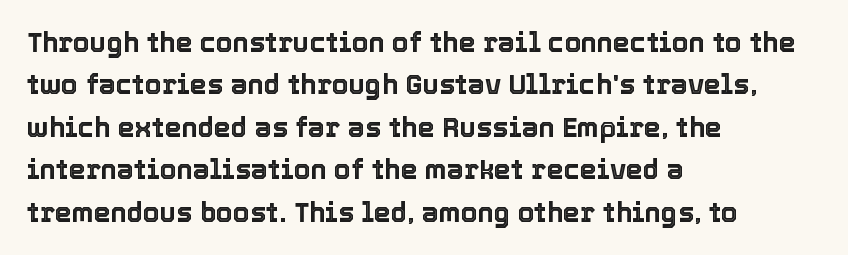
Successive baselines arrive at the customary interval. Tall strokes in this sample are plumb rather than angled. Where is the straight margin? On the left. Lines of text with bare space underneath. Each word holds together tightly as a unit, with standard inter-letter gaps.
